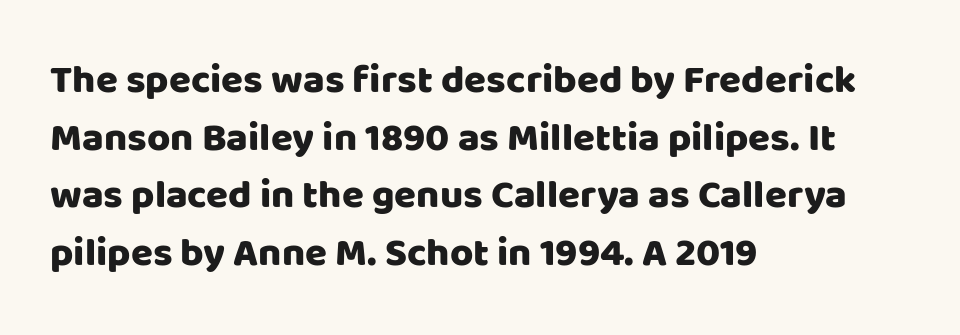
The image shows 40 px sans-serif type, upright; set left-aligned, normal line spacing (1.44x), normal letter spacing, not underlined; low stroke contrast and a large x-height.
